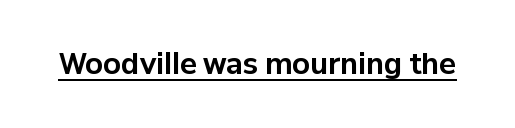
Q: Is the text bold? A: Yes.
Q: Is the text italic (slanted)? A: No, it is upright.
Q: Is the typeface a serif or a sans-serif typeface? A: Sans-serif.
Q: Is the text underlined? A: Yes.
Q: Is the spacing between letters normal or unusually wide? A: Normal.
Q: Width (condensed, normal, or wide)? A: Normal.
Q: Stroke contrast? A: Low.
Q: x-height? A: Medium.
Q: Monospaced? A: No.
